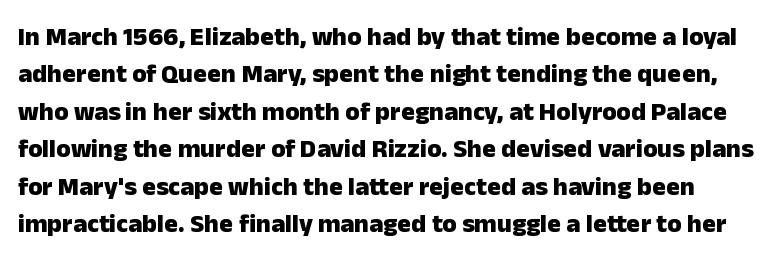
In terms of weight, the rendering is a true, heavy bold. A normal amount of white space separates one row of letters from the next. Honestly, the letter spacing is just normal — you wouldn't notice it. Quick note: not italic, upright.
